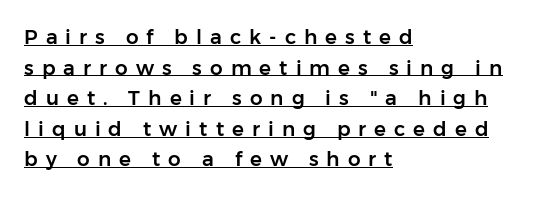
{"italic": "no", "underline": "yes", "align": "left", "line_spacing": "normal", "line_spacing_ratio": 1.53, "letter_spacing": "wide", "letter_spacing_em": 0.4, "glyph_px": 20}
